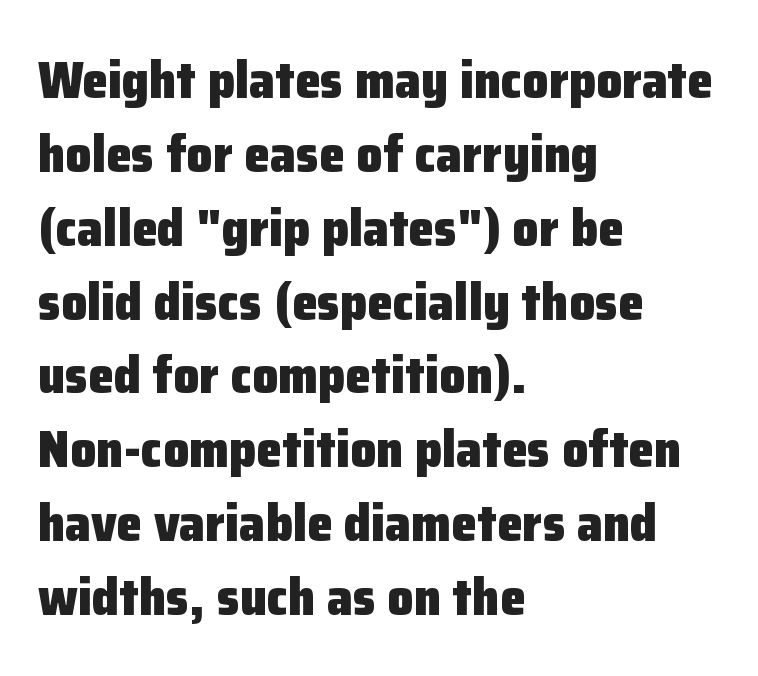
{"serif": "no", "italic": "no", "bold": "yes", "weight": "heavy", "width": "normal", "stroke_contrast": "low", "x_height": "medium", "monospaced": "no", "underline": "no", "align": "left", "line_spacing": "normal", "line_spacing_ratio": 1.42, "letter_spacing": "normal", "letter_spacing_em": 0.0, "glyph_px": 52}
